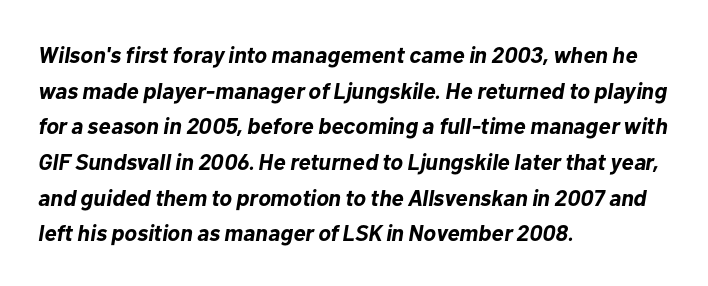
Strokes here are thick enough to call this a true bold. A clean baseline with only descenders dipping below it. Slanted lettering throughout. Regular leading.
